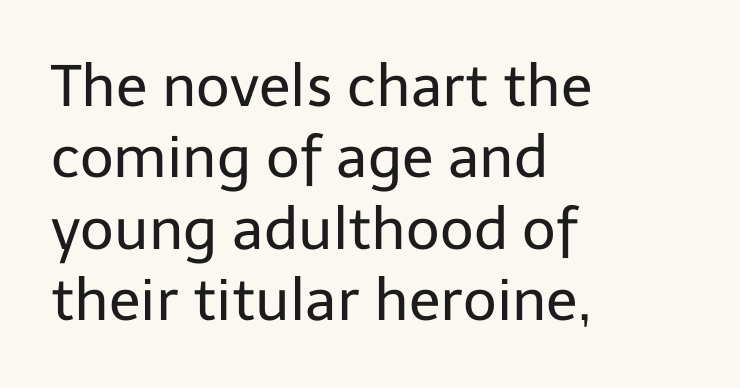
{"serif": "no", "italic": "no", "bold": "no", "weight": "regular", "width": "normal", "stroke_contrast": "low", "x_height": "medium", "monospaced": "no", "underline": "no", "align": "left", "line_spacing_ratio": 1.23, "letter_spacing": "normal", "letter_spacing_em": 0.0, "glyph_px": 58}
